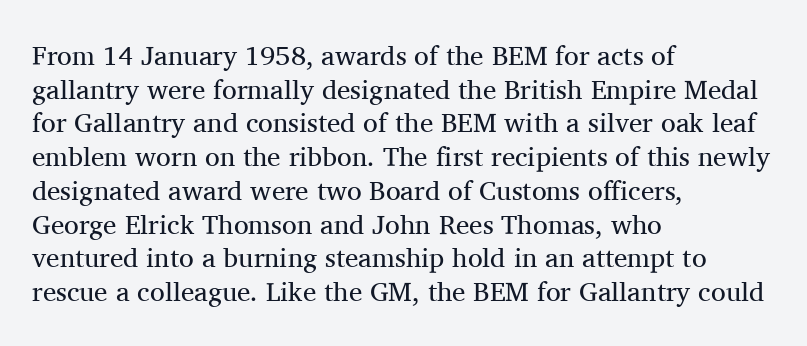
Q: Is the text bold? A: No.
Q: Is the text italic (slanted)? A: No, it is upright.
Q: Is the text underlined? A: No.
Q: How is the paragraph aligned? A: Left-aligned.
Q: Is the spacing between letters normal or unusually wide? A: Normal.
Q: Is the spacing between lines tight, normal or loose? A: Normal.
